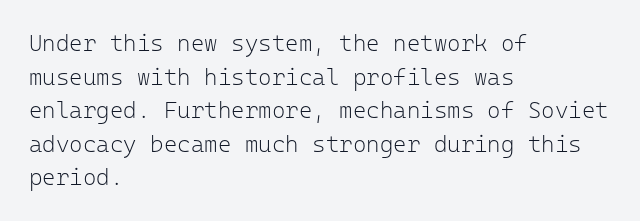
Q: Is the text bold? A: No.
Q: Is the text italic (slanted)? A: No, it is upright.
Q: Is the text underlined? A: No.
Q: How is the paragraph aligned? A: Left-aligned.
Q: Is the spacing between letters normal or unusually wide? A: Normal.
Q: Is the spacing between lines tight, normal or loose? A: Normal.
